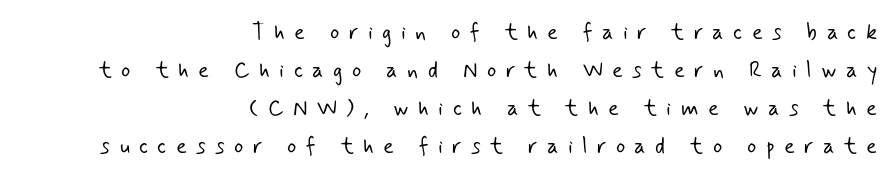
{"bold": "no", "underline": "no", "align": "right", "line_spacing_ratio": 1.72, "letter_spacing": "wide", "letter_spacing_em": 0.43, "glyph_px": 22}
